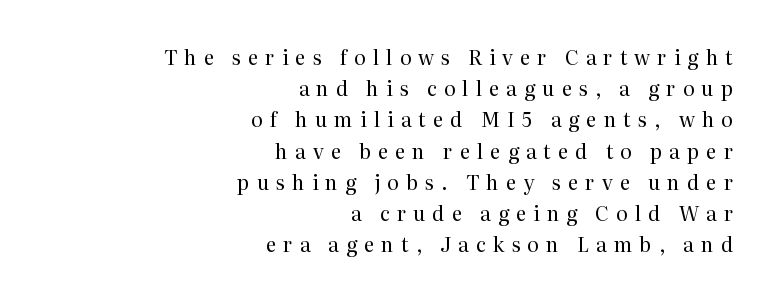
The image shows 20 px text type, upright; set right-aligned, normal line spacing (1.56x), unusually wide letter spacing (+0.35 em), not underlined.
